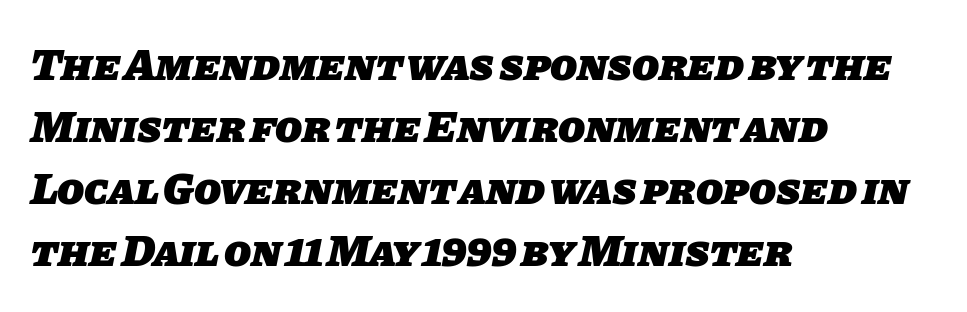
Q: Is the text bold? A: Yes.
Q: Is the typeface a serif or a sans-serif typeface? A: Serif.
Q: Is the text underlined? A: No.
Q: How is the paragraph aligned? A: Left-aligned.
Q: Is the spacing between letters normal or unusually wide? A: Normal.
Q: Is the spacing between lines tight, normal or loose? A: Normal.
Q: Width (condensed, normal, or wide)? A: Normal.
Q: Stroke contrast? A: Low.
Q: x-height? A: Large.
Q: Monospaced? A: No.
